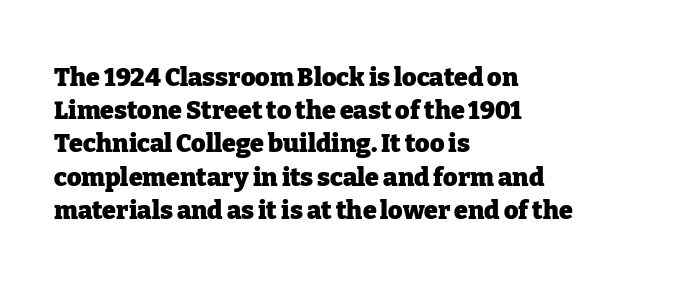
One-word summary of the alignment: left. Compared with an ordinary text face, these strokes are far heavier — a full bold. Interline gaps are of average width in this sample. Letter spacing: default. The baseline area is clear. The letters stand upright; this is a roman face.
